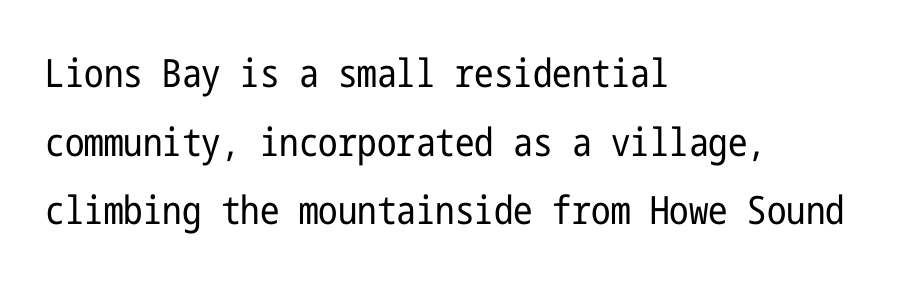
The image shows 39 px regular-weight, condensed sans-serif type, upright; set left-aligned, line spacing 1.76x, normal letter spacing, not underlined; low stroke contrast and a medium x-height.
